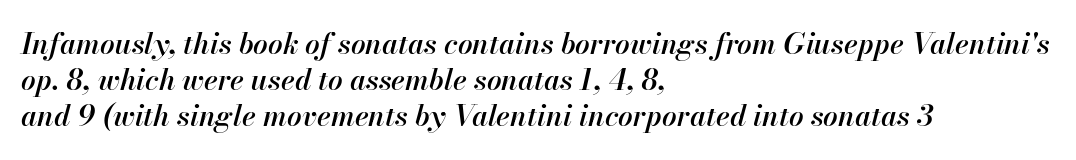
The image shows 29 px semibold type, italic (leaning right); set left-aligned, normal line spacing (1.25x), normal letter spacing, not underlined; high stroke contrast and a small x-height.
